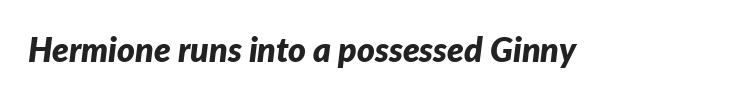
The image shows 34 px bold type, italic (leaning right); set normal letter spacing, not underlined; low stroke contrast and a medium x-height.
